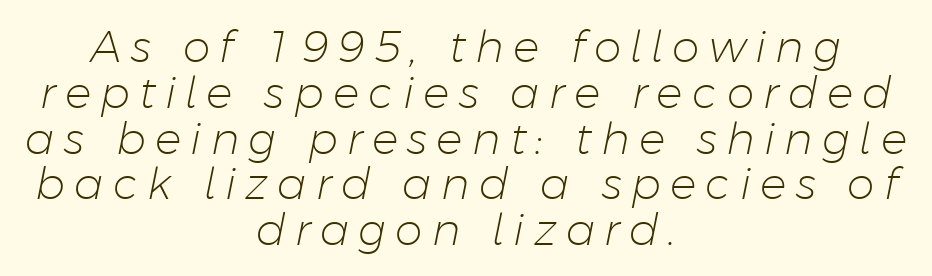
Q: Is the text bold? A: No.
Q: Is the text italic (slanted)? A: Yes, it leans right by about 11 degrees.
Q: Is the text underlined? A: No.
Q: How is the paragraph aligned? A: Centered.
Q: Is the spacing between letters normal or unusually wide? A: Unusually wide.
Q: Is the spacing between lines tight, normal or loose? A: Tight.
Q: Width (condensed, normal, or wide)? A: Normal.
Q: Stroke contrast? A: Low.
Q: x-height? A: Medium.
Q: Monospaced? A: No.
